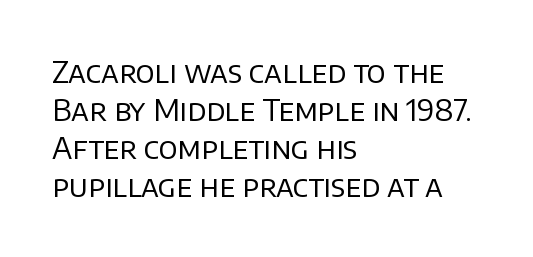
The image shows 30 px regular-weight sans-serif type, upright; set left-aligned, normal line spacing (1.27x), normal letter spacing, not underlined; low stroke contrast and a large x-height.
